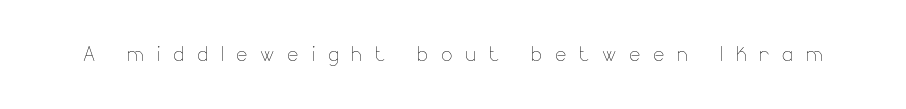
{"italic": "no", "bold": "no", "underline": "no", "letter_spacing": "wide", "letter_spacing_em": 0.47, "glyph_px": 27}
